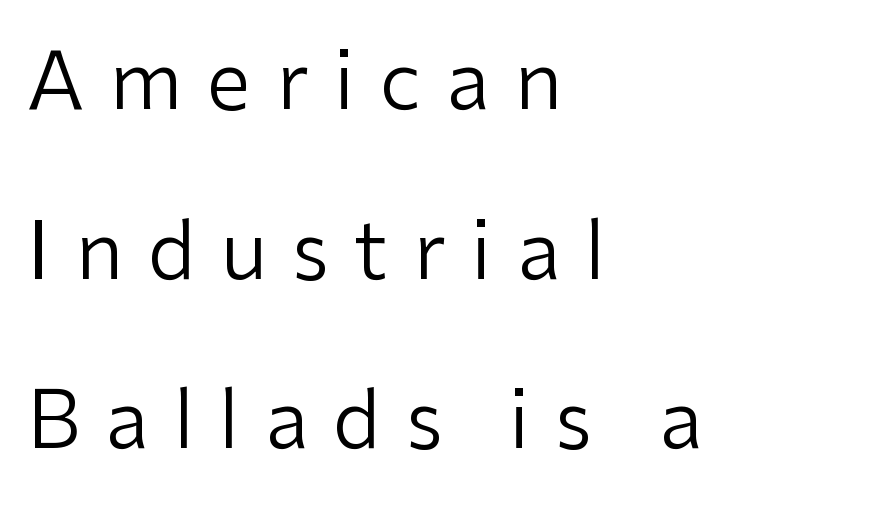
{"serif": "no", "italic": "no", "bold": "no", "weight": "regular", "width": "normal", "stroke_contrast": "low", "x_height": "medium", "monospaced": "no", "underline": "no", "align": "left", "line_spacing": "loose", "line_spacing_ratio": 2.12, "letter_spacing": "wide", "letter_spacing_em": 0.31, "glyph_px": 80}
